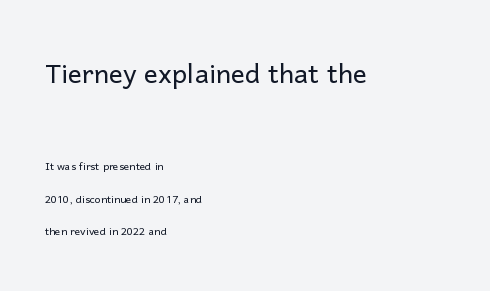
{"serif": "no", "italic": "no", "bold": "no", "weight": "light", "width": "normal", "stroke_contrast": "low", "x_height": "medium", "monospaced": "no", "underline": "no", "align": "left", "line_spacing": "loose", "line_spacing_ratio": 2.34, "letter_spacing": "normal", "letter_spacing_em": 0.0, "larger_block": "first", "size_ratio": 2.5, "glyph_px": 35}
